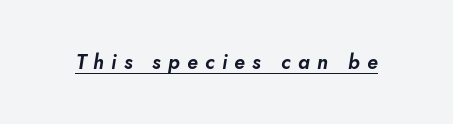
The rendering inserts visible extra space after every character. Slanted lettering throughout. Emphasis is given by a line drawn under the lettering.
